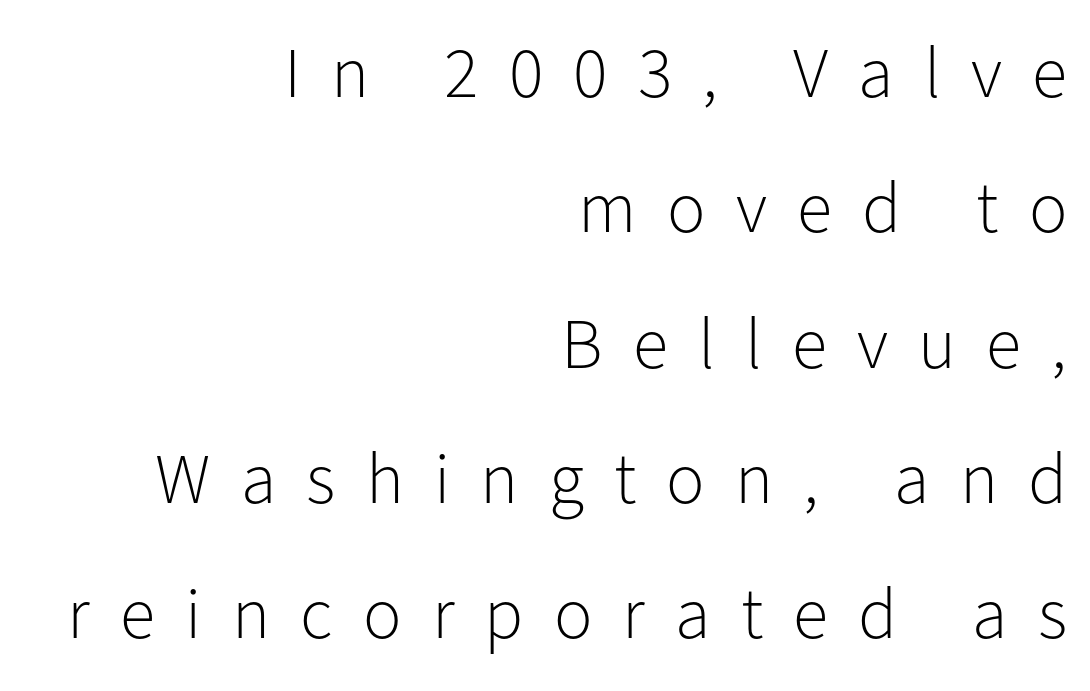
Bold? No — there's no thickening of the strokes. Caption: expanded tracking, letters set apart. This sample has the flowing, uneven cadence of proportional lettering. Any mark beneath the type? The region is blank. Which margin do the lines hug? The right one — the left edge is uneven. Unlike italic type, these characters show no tilt at all.
